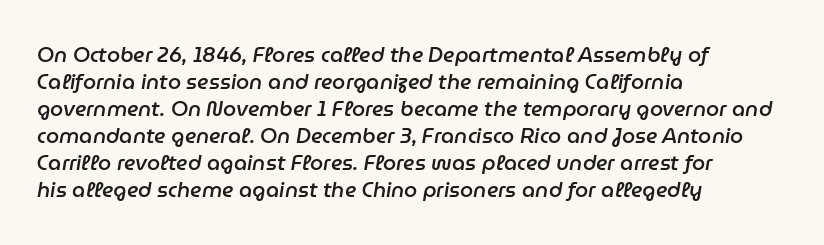
Q: Is the text bold? A: Semi-bold.
Q: Is the text italic (slanted)? A: Yes, it leans right by about 9 degrees.
Q: Is the text underlined? A: No.
Q: How is the paragraph aligned? A: Left-aligned.
Q: Is the spacing between letters normal or unusually wide? A: Normal.
Q: Is the spacing between lines tight, normal or loose? A: Normal.
